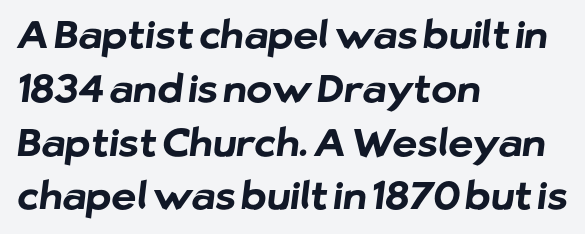
{"serif": "no", "bold": "yes", "weight": "bold", "width": "normal", "stroke_contrast": "low", "x_height": "medium", "monospaced": "no", "underline": "no", "align": "left", "line_spacing": "normal", "line_spacing_ratio": 1.38, "letter_spacing": "normal", "letter_spacing_em": 0.0, "glyph_px": 39}
